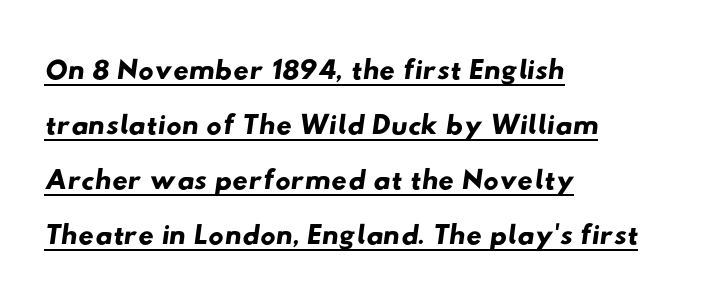
The image shows 43 px wide sans-serif type; set left-aligned, normal line spacing (1.28x), normal letter spacing, underlined; low stroke contrast and a small x-height.
